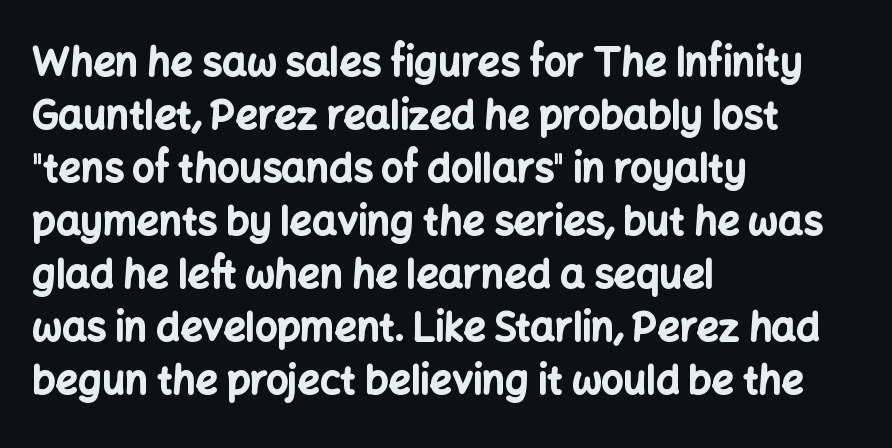
{"serif": "no", "italic": "no", "bold": "yes", "weight": "bold", "width": "normal", "stroke_contrast": "low", "x_height": "medium", "monospaced": "no", "underline": "no", "align": "left", "line_spacing": "normal", "line_spacing_ratio": 1.36, "letter_spacing": "normal", "letter_spacing_em": 0.0, "glyph_px": 39}
